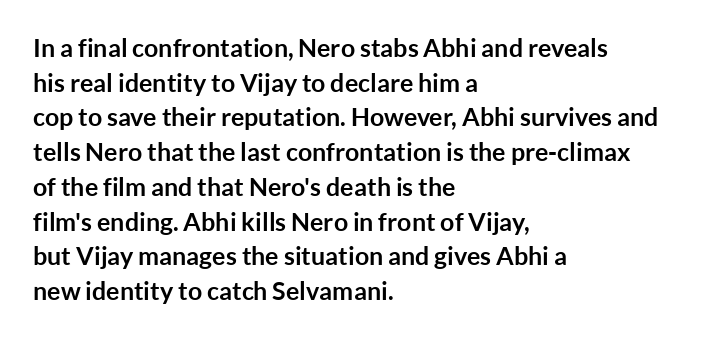
Q: Is the text bold? A: Yes.
Q: Is the text italic (slanted)? A: No, it is upright.
Q: Is the text underlined? A: No.
Q: How is the paragraph aligned? A: Left-aligned.
Q: Is the spacing between letters normal or unusually wide? A: Normal.
Q: Is the spacing between lines tight, normal or loose? A: Normal.
